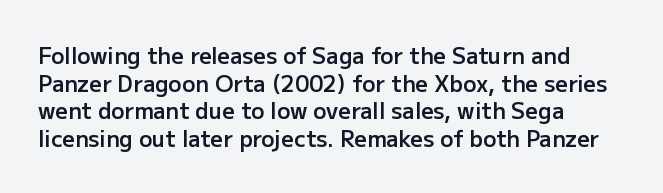
{"italic": "no", "bold": "semi", "underline": "no", "align": "left", "line_spacing": "normal", "line_spacing_ratio": 1.26, "letter_spacing": "normal", "letter_spacing_em": 0.0, "glyph_px": 22}
